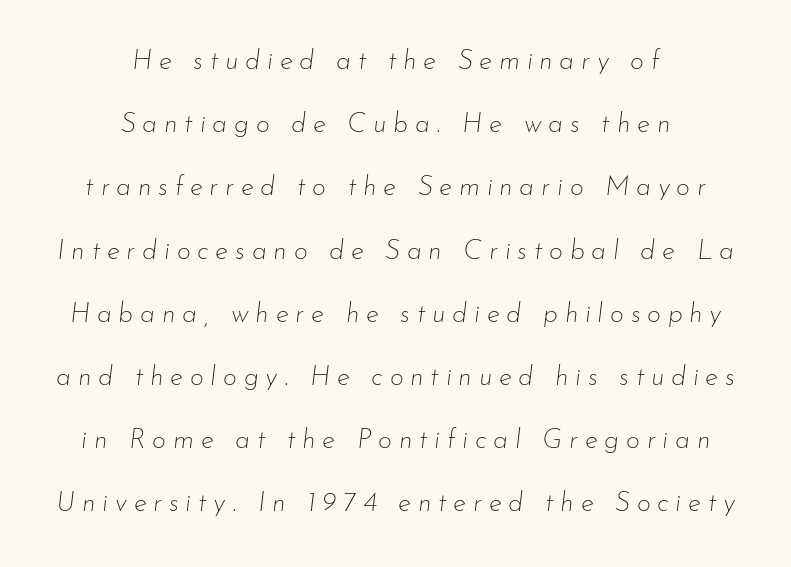
{"italic": "yes", "lean": "right", "slant_degrees": 7, "bold": "no", "underline": "no", "align": "center", "line_spacing": "loose", "line_spacing_ratio": 2.34, "letter_spacing": "wide", "letter_spacing_em": 0.25, "glyph_px": 27}
